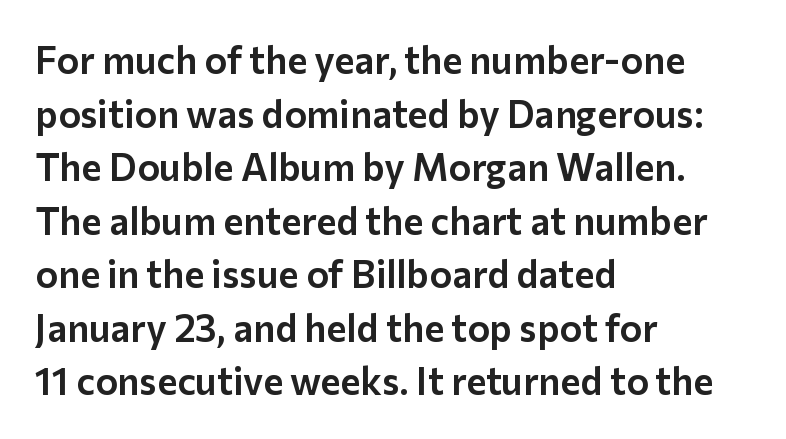
Q: Is the text italic (slanted)? A: No, it is upright.
Q: Is the typeface a serif or a sans-serif typeface? A: Sans-serif.
Q: Is the text underlined? A: No.
Q: How is the paragraph aligned? A: Left-aligned.
Q: Is the spacing between letters normal or unusually wide? A: Normal.
Q: Is the spacing between lines tight, normal or loose? A: Normal.
Q: Width (condensed, normal, or wide)? A: Normal.
Q: Stroke contrast? A: Low.
Q: x-height? A: Medium.
Q: Monospaced? A: No.
